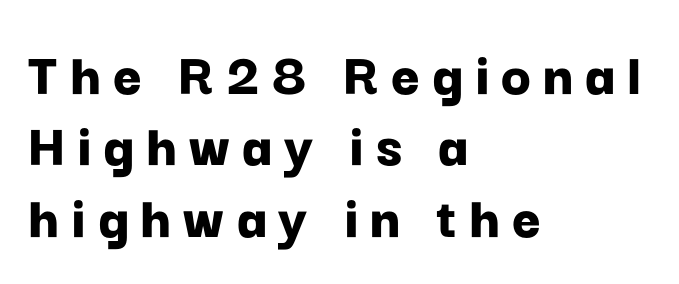
The image shows 62 px bold sans-serif type, upright; set left-aligned, tight line spacing (1.15x), not underlined; low stroke contrast and a medium x-height.
